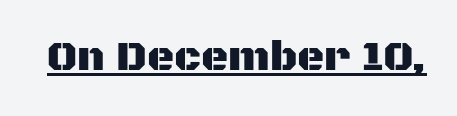
Q: Is the text italic (slanted)? A: No, it is upright.
Q: Is the typeface a serif or a sans-serif typeface? A: Sans-serif.
Q: Is the text underlined? A: Yes.
Q: Is the spacing between letters normal or unusually wide? A: Normal.
Q: Width (condensed, normal, or wide)? A: Normal.
Q: Stroke contrast? A: Medium.
Q: x-height? A: Large.
Q: Monospaced? A: No.
